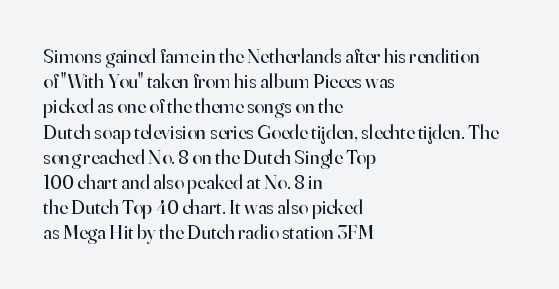
Q: Is the text bold? A: No.
Q: Is the text italic (slanted)? A: No, it is upright.
Q: Is the text underlined? A: No.
Q: How is the paragraph aligned? A: Left-aligned.
Q: Is the spacing between letters normal or unusually wide? A: Normal.
Q: Is the spacing between lines tight, normal or loose? A: Normal.
